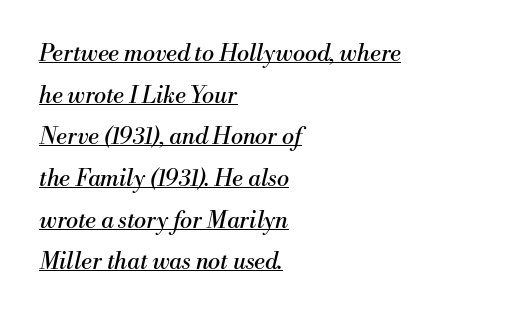
{"italic": "yes", "lean": "right", "slant_degrees": 13, "bold": "no", "underline": "yes", "align": "left", "line_spacing_ratio": 1.81, "letter_spacing": "normal", "letter_spacing_em": 0.0, "glyph_px": 23}
